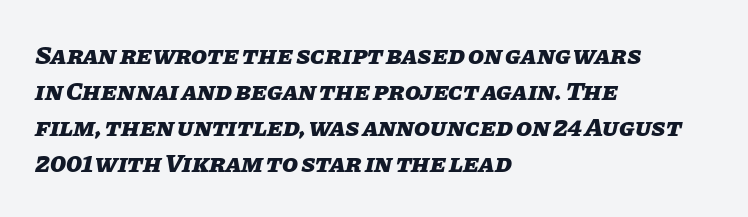
{"italic": "yes", "lean": "right", "slant_degrees": 11, "bold": "yes", "underline": "no", "align": "left", "line_spacing": "normal", "line_spacing_ratio": 1.39, "letter_spacing": "normal", "letter_spacing_em": 0.0, "glyph_px": 26}
